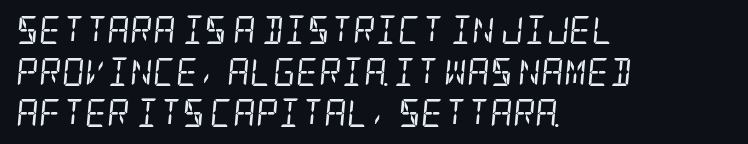
{"serif": "yes", "italic": "yes", "lean": "right", "slant_degrees": 5, "bold": "no", "weight": "regular", "width": "condensed", "stroke_contrast": "low", "x_height": "large", "underline": "no", "align": "left", "line_spacing": "normal", "line_spacing_ratio": 1.49, "letter_spacing": "normal", "letter_spacing_em": 0.0, "glyph_px": 28}
